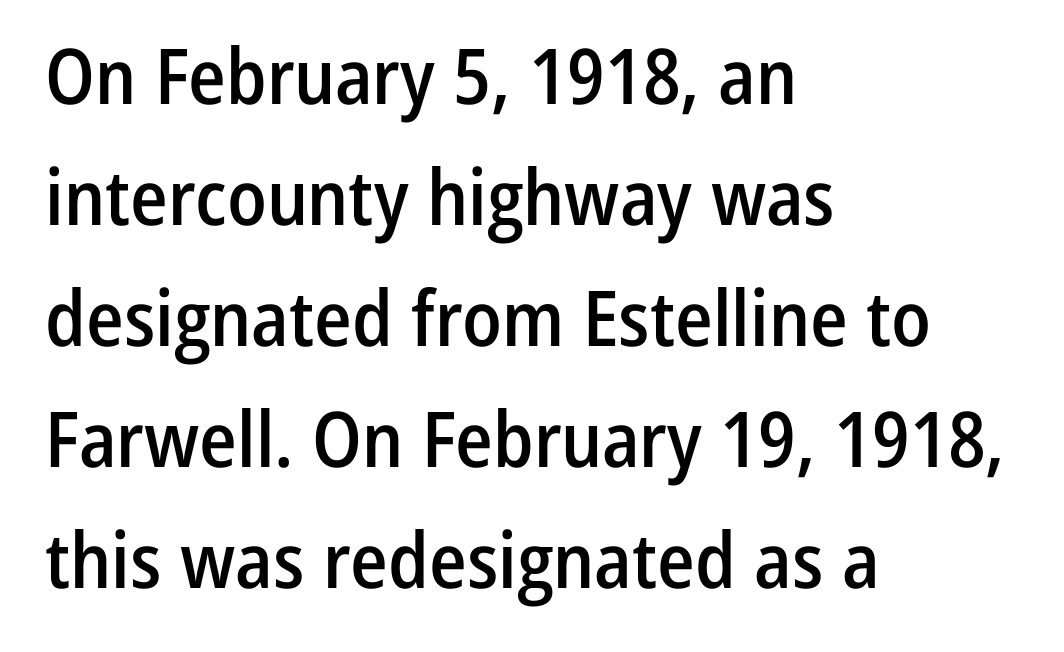
Q: Is the text bold? A: Semi-bold.
Q: Is the text italic (slanted)? A: No, it is upright.
Q: Is the typeface a serif or a sans-serif typeface? A: Sans-serif.
Q: Is the text underlined? A: No.
Q: How is the paragraph aligned? A: Left-aligned.
Q: Is the spacing between letters normal or unusually wide? A: Normal.
Q: Is the spacing between lines tight, normal or loose? A: Normal.
Q: Width (condensed, normal, or wide)? A: Condensed.
Q: Stroke contrast? A: Low.
Q: x-height? A: Medium.
Q: Monospaced? A: No.
